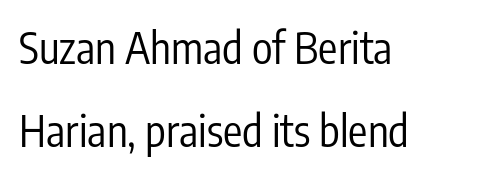
The image shows 43 px regular-weight, condensed sans-serif type, upright; set left-aligned, loose line spacing (1.92x), normal letter spacing, not underlined; low stroke contrast and a medium x-height.
